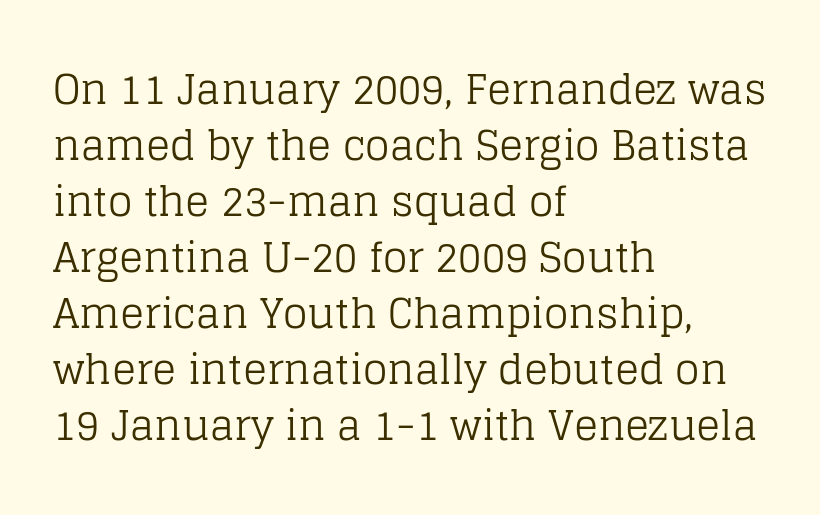
Q: Is the text bold? A: No.
Q: Is the text italic (slanted)? A: No, it is upright.
Q: Is the typeface a serif or a sans-serif typeface? A: Serif.
Q: Is the text underlined? A: No.
Q: How is the paragraph aligned? A: Left-aligned.
Q: Is the spacing between letters normal or unusually wide? A: Normal.
Q: Is the spacing between lines tight, normal or loose? A: Normal.
Q: Width (condensed, normal, or wide)? A: Normal.
Q: Stroke contrast? A: Low.
Q: x-height? A: Large.
Q: Monospaced? A: No.
